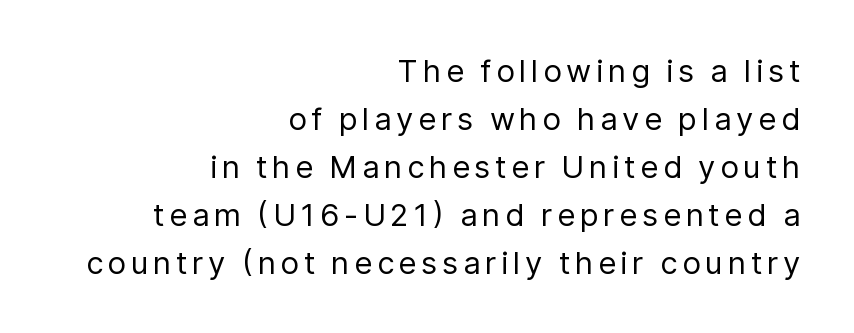
The vertical gap from one line to the next is medium. Is this a fixed-width face? No — the glyphs have proportional, varying widths. Weight: in the light-to-regular range. Is this a sans? Yes — the strokes have no serifs. When letters stand straight like this, we call the style roman or upright. The compositor pushed each line to the right boundary.
